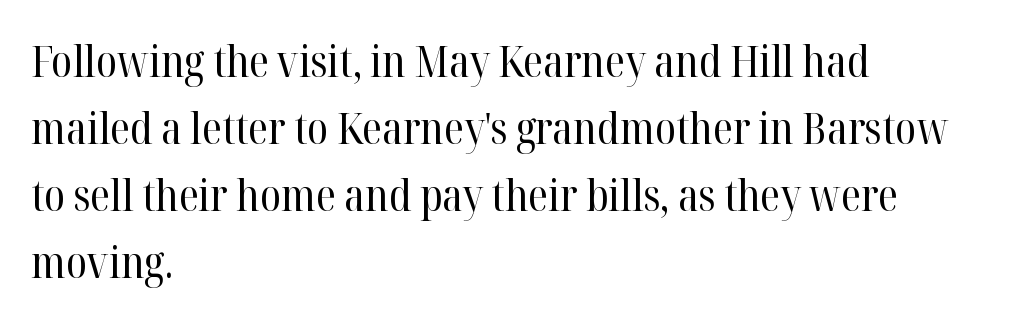
The image shows 43 px regular-weight serif type, upright; set left-aligned, normal line spacing (1.56x), normal letter spacing, not underlined; high stroke contrast and a medium x-height.
